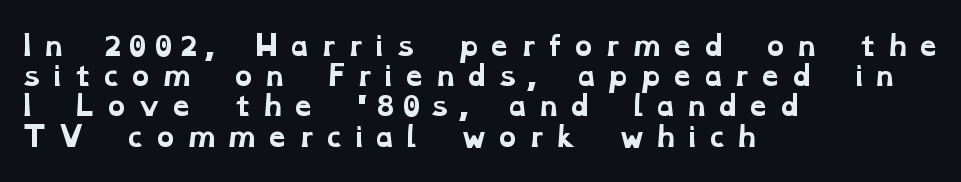
The image shows 27 px bold type; set left-aligned, tight line spacing (1.12x), unusually wide letter spacing (+0.28 em), not underlined.
